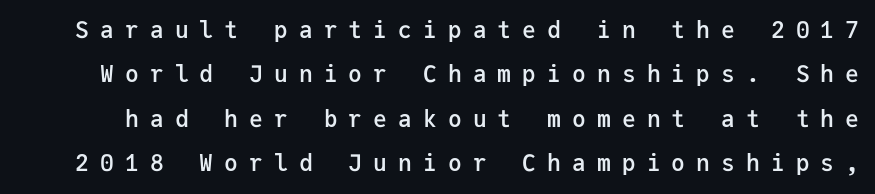
The image shows 23 px text type, upright; set loose line spacing (1.93x), unusually wide letter spacing (+0.48 em), not underlined.
